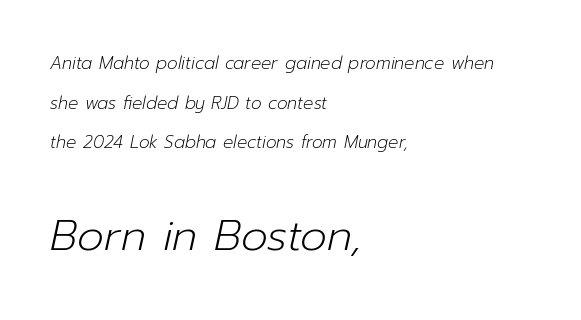
The image shows 43 px light type, italic (leaning right); set left-aligned, loose line spacing (2.33x), normal letter spacing, not underlined; the second (bottom) block is 2.53x larger; low stroke contrast and a medium x-height.
